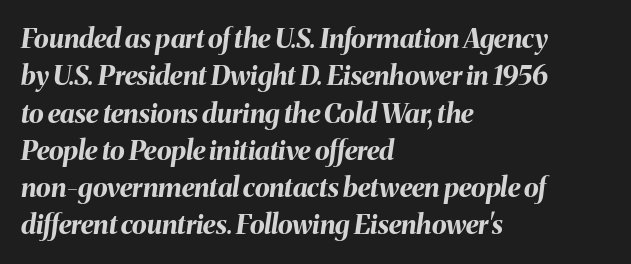
{"italic": "yes", "lean": "right", "slant_degrees": 8, "bold": "yes", "underline": "no", "align": "left", "line_spacing": "normal", "line_spacing_ratio": 1.38, "letter_spacing": "normal", "letter_spacing_em": 0.0, "glyph_px": 27}
